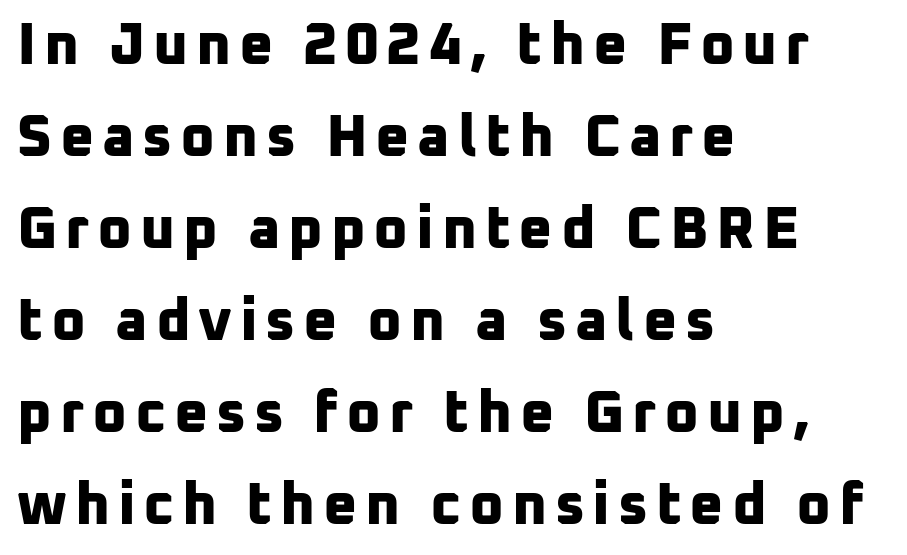
Is this a fixed-width face? No — the glyphs have proportional, varying widths. The typesetter chose a ragged-right arrangement here. A dark, heavy texture on the line: the type is bold. Nope, no serifs anywhere on these letters.
